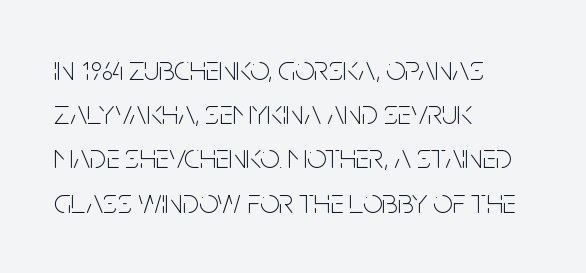
Summary of weight: not heavy and not bold. The strip under each line holds only bare page. Note the varied advance widths — an 'i' is clearly narrower than an 'm'. Quick note: interline space is typical. How are the letters spaced? Ordinarily, with no added tracking.
